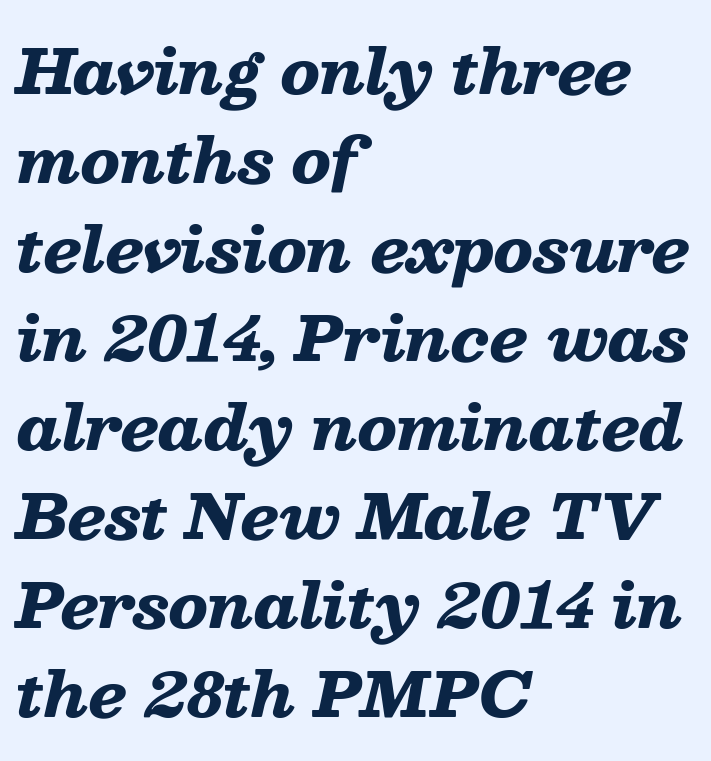
The image shows 61 px heavy, wide type, italic (leaning right); set left-aligned, normal line spacing (1.46x), normal letter spacing, not underlined; low stroke contrast and a medium x-height.
